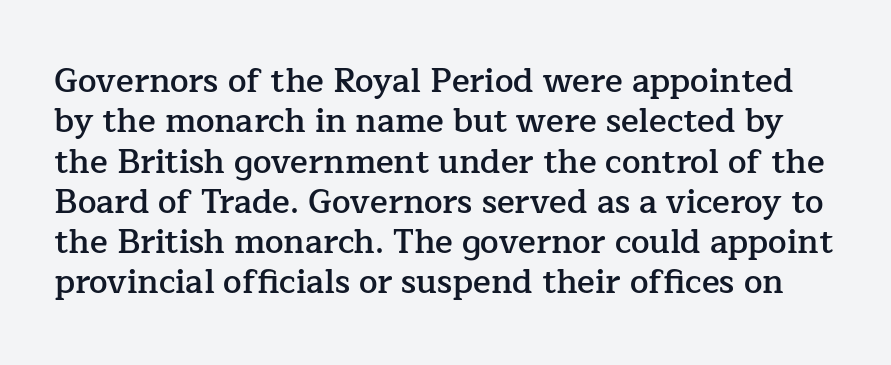
Q: Is the text bold? A: Semi-bold.
Q: Is the text italic (slanted)? A: No, it is upright.
Q: Is the typeface a serif or a sans-serif typeface? A: Serif.
Q: Is the text underlined? A: No.
Q: Is the spacing between letters normal or unusually wide? A: Normal.
Q: Width (condensed, normal, or wide)? A: Normal.
Q: Stroke contrast? A: Low.
Q: x-height? A: Medium.
Q: Monospaced? A: No.
